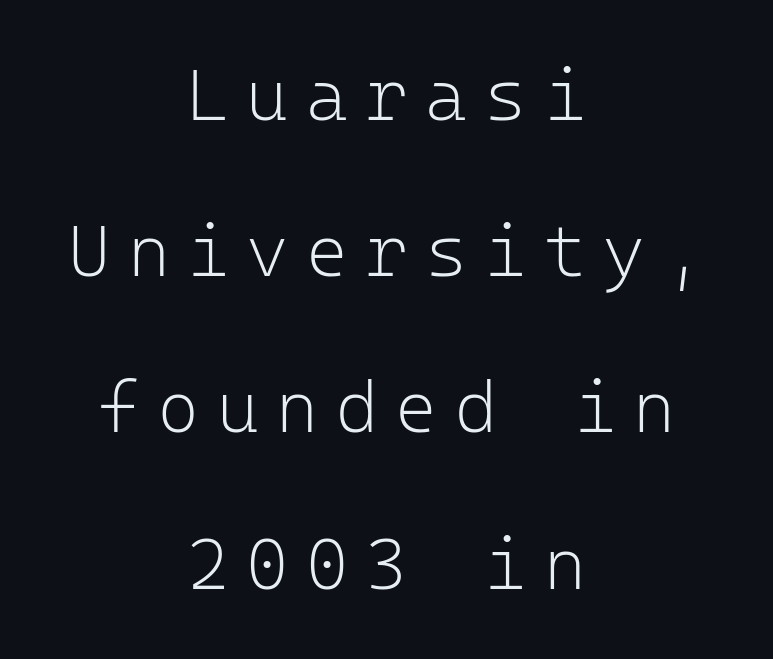
The image shows 72 px light sans-serif type, upright, monospaced; set centered, loose line spacing (2.17x), unusually wide letter spacing (+0.24 em), not underlined; low stroke contrast and a medium x-height.
